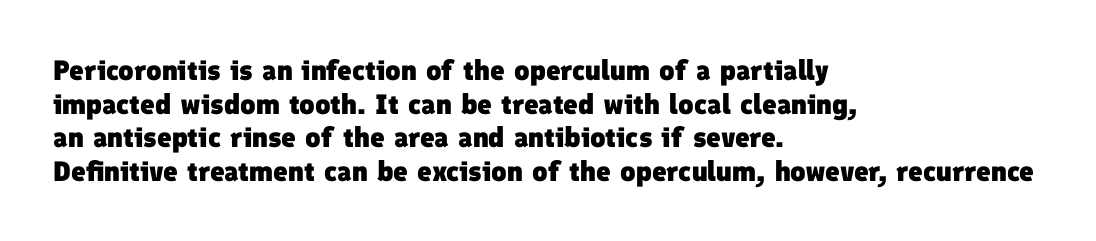
{"serif": "no", "bold": "yes", "weight": "heavy", "width": "normal", "stroke_contrast": "low", "x_height": "medium", "monospaced": "no", "underline": "no", "align": "left", "line_spacing_ratio": 1.2, "letter_spacing": "normal", "letter_spacing_em": 0.0, "glyph_px": 28}
